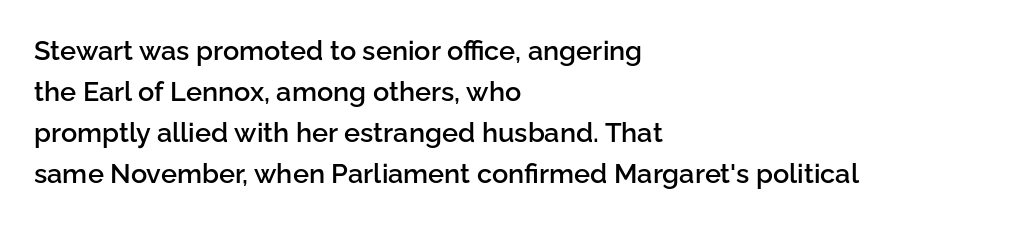
Q: Is the text bold? A: Semi-bold.
Q: Is the text italic (slanted)? A: No, it is upright.
Q: Is the text underlined? A: No.
Q: How is the paragraph aligned? A: Left-aligned.
Q: Is the spacing between letters normal or unusually wide? A: Normal.
Q: Is the spacing between lines tight, normal or loose? A: Normal.
